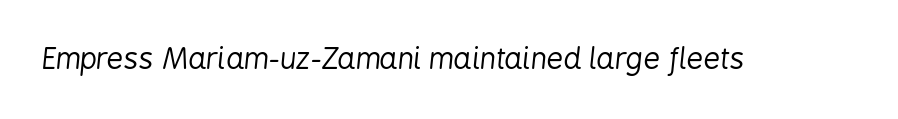
{"italic": "yes", "lean": "right", "slant_degrees": 6, "bold": "no", "weight": "regular", "width": "condensed", "stroke_contrast": "low", "x_height": "medium", "monospaced": "no", "underline": "no", "letter_spacing": "normal", "letter_spacing_em": 0.0, "glyph_px": 29}
